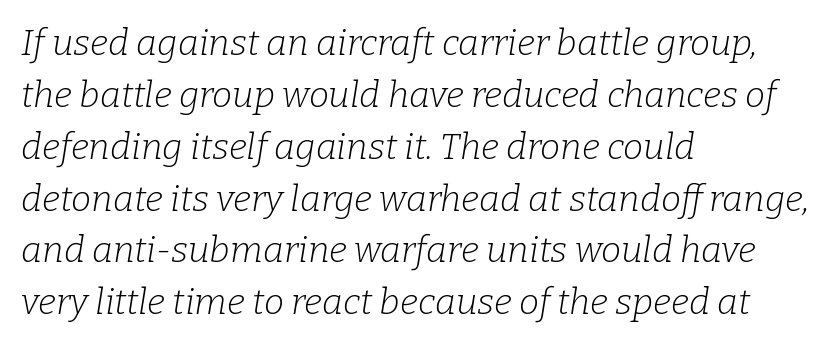
The type is set solid horizontally, with unmodified tracking. Observe the lean: these are italic letterforms. If you drew a ruler down the left edge, every line would touch it. Think of a printed novel: that variable character pitch is what you see here. How would I describe the line gaps? Plain and ordinary.
